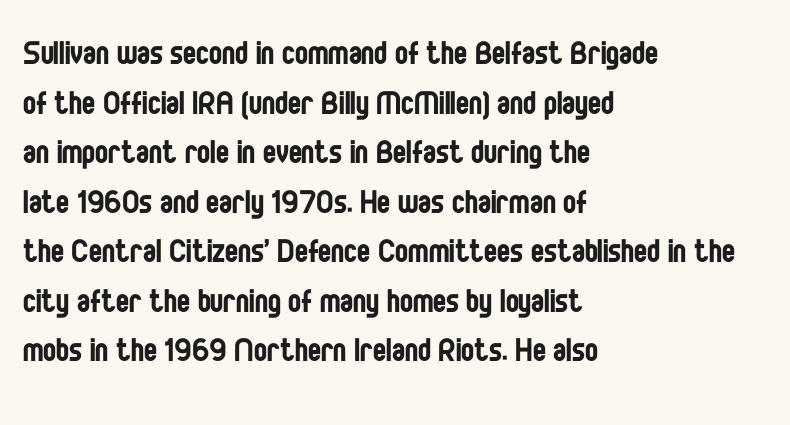
The image shows 39 px regular-weight, condensed sans-serif type, upright; set left-aligned, normal line spacing (1.27x), normal letter spacing, not underlined; low stroke contrast and a large x-height.
